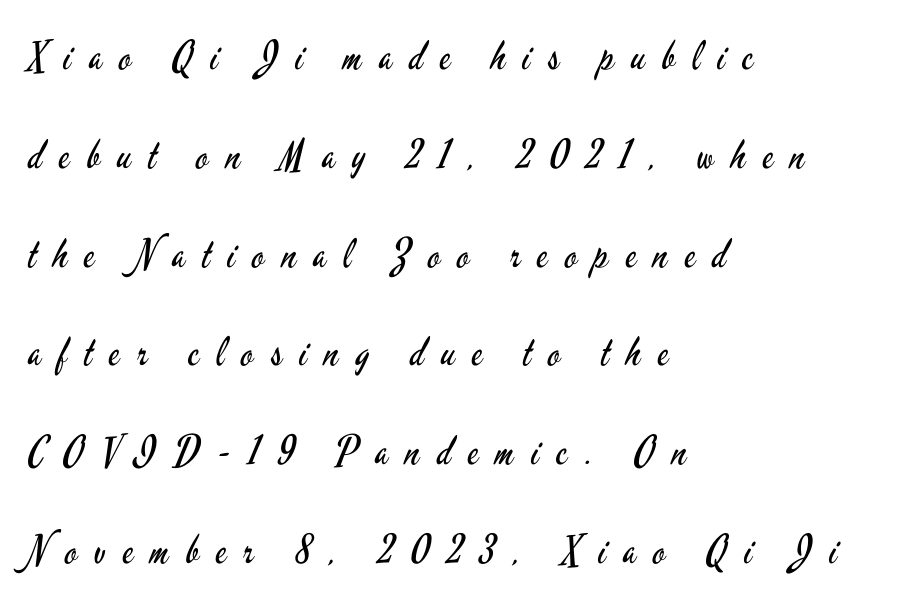
The image shows 40 px regular-weight, condensed sans-serif type; set left-aligned, loose line spacing (2.47x), unusually wide letter spacing (+0.43 em), not underlined; low stroke contrast and a small x-height.
